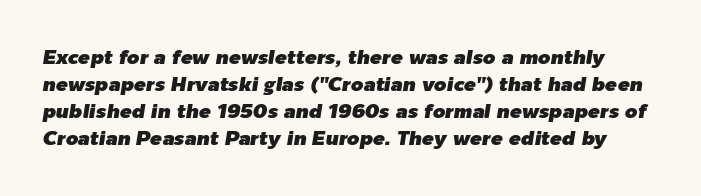
{"italic": "yes", "lean": "right", "slant_degrees": 9, "underline": "no", "line_spacing": "normal", "line_spacing_ratio": 1.35, "letter_spacing": "normal", "letter_spacing_em": 0.0, "glyph_px": 20}
